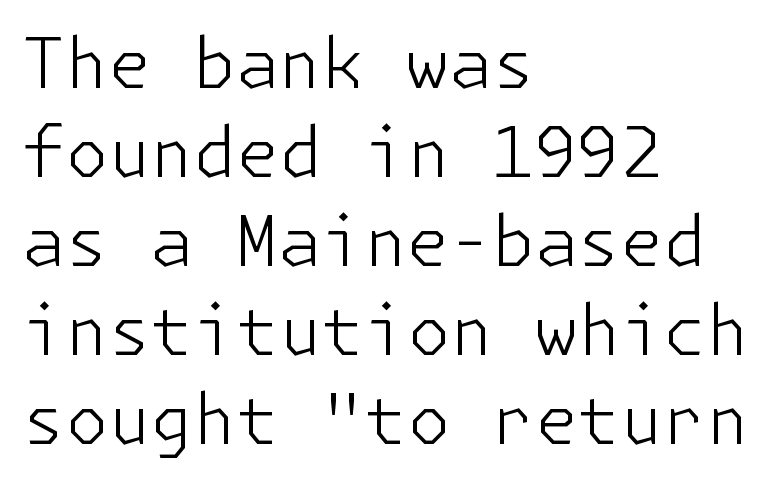
Beneath every word, the page is bare. Line spacing here is normal. The typeface chosen for these lines omits serifs. The letters stand straight up with perfectly vertical stems. Notice how the passage keeps a crisp vertical edge on the left only.
